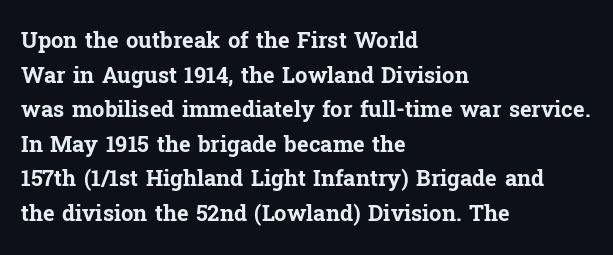
{"italic": "no", "bold": "yes", "underline": "no", "align": "left", "line_spacing": "normal", "line_spacing_ratio": 1.57, "letter_spacing": "normal", "letter_spacing_em": 0.0, "glyph_px": 22}
